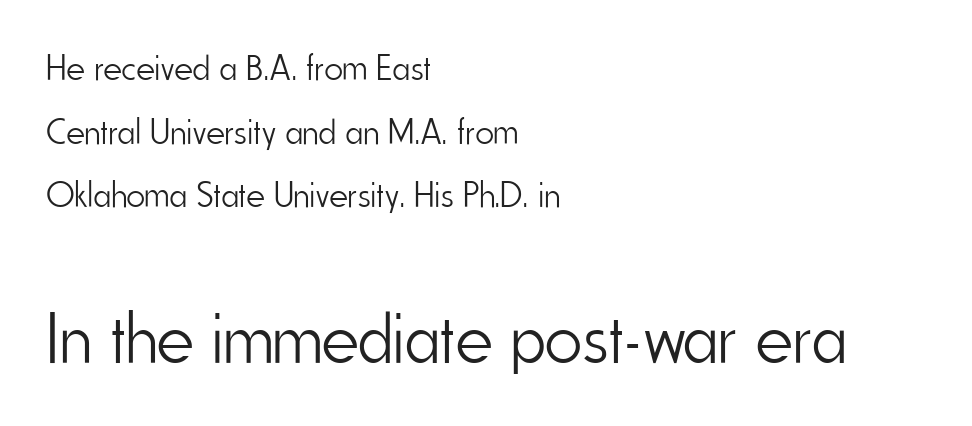
{"serif": "no", "italic": "no", "bold": "no", "weight": "light", "width": "condensed", "stroke_contrast": "low", "x_height": "small", "monospaced": "no", "underline": "no", "align": "left", "line_spacing_ratio": 1.77, "letter_spacing": "normal", "letter_spacing_em": 0.0, "larger_block": "second", "size_ratio": 2.0, "glyph_px": 72}
